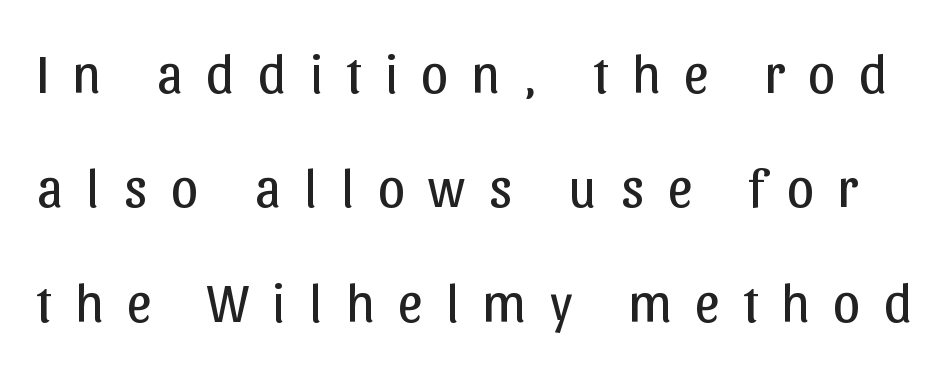
No italicization has been applied; the sample stays upright. Think standard paragraph weight, or any step lighter than that. Beneath every word, the page is bare. Each new line begins a long way beneath the previous one. The letters advance in unequal steps, a hallmark of proportional type. The type is letterspaced generously, with wide tracking.
